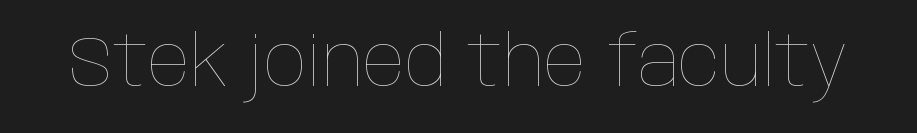
The image shows 70 px thin, condensed type, upright; set normal letter spacing, not underlined; low stroke contrast and a large x-height.
